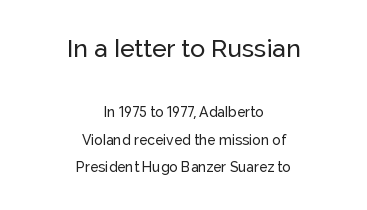
Q: Is the text italic (slanted)? A: No, it is upright.
Q: Is the text underlined? A: No.
Q: How is the paragraph aligned? A: Centered.
Q: Is the spacing between letters normal or unusually wide? A: Normal.
Q: Is the spacing between lines tight, normal or loose? A: Loose.
Q: Which block of text is set in a larger size, the first (top) or the second (bottom)? A: The first (top) one.
